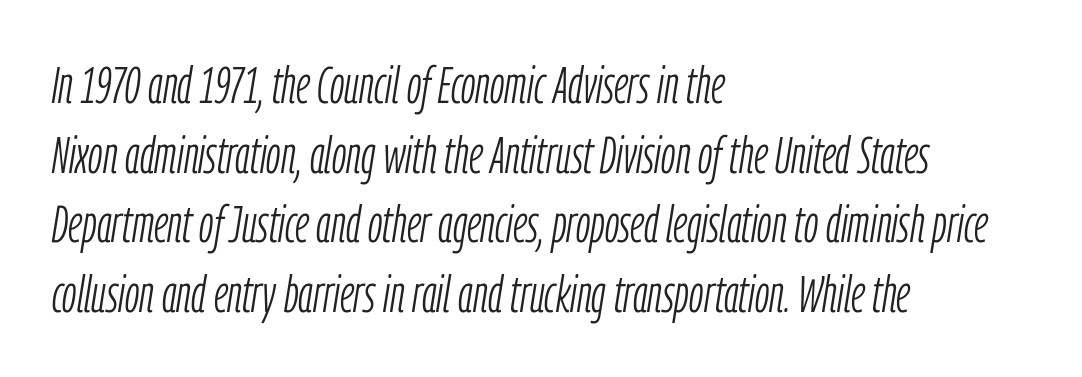
{"italic": "yes", "lean": "right", "slant_degrees": 9, "bold": "no", "weight": "light", "width": "condensed", "stroke_contrast": "low", "x_height": "medium", "monospaced": "no", "underline": "no", "align": "left", "line_spacing": "normal", "line_spacing_ratio": 1.34, "letter_spacing": "normal", "letter_spacing_em": 0.0, "glyph_px": 52}
